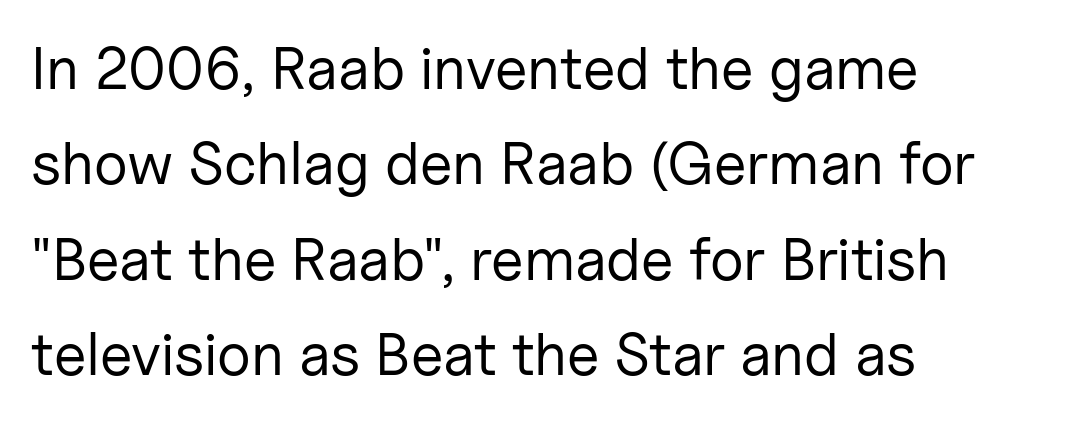
The image shows 60 px regular-weight sans-serif type, upright; set left-aligned, normal line spacing (1.59x), normal letter spacing, not underlined; low stroke contrast and a medium x-height.
